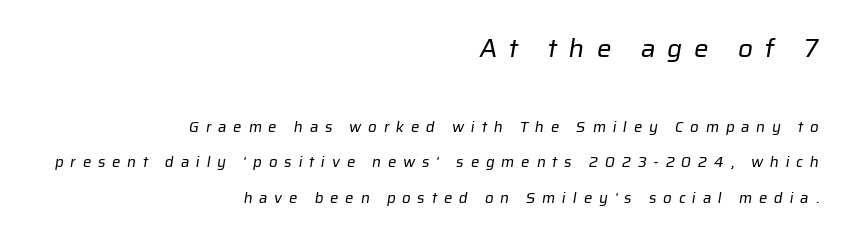
The image shows 26 px text type; set right-aligned, loose line spacing (2.38x), unusually wide letter spacing (+0.45 em), not underlined; the first (top) block is 1.73x larger.
